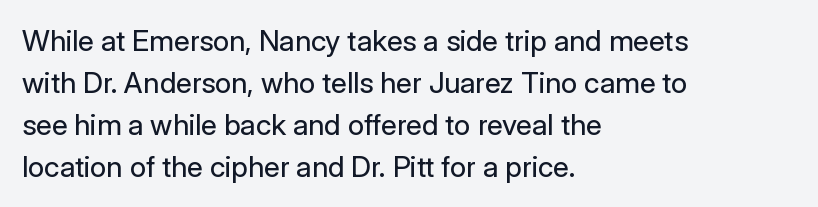
The image shows 29 px regular-weight sans-serif type, upright; set left-aligned, normal line spacing (1.45x), normal letter spacing, not underlined; low stroke contrast and a medium x-height.
